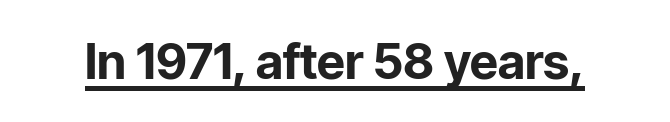
In terms of posture, this sample is upright. Looks like regular typesetting: each glyph gets only the width it needs. A typographer would call this underscored text. The rendering uses a bold face; every stroke is thick and dark. The letters carry no serifs — their stems end cleanly without finishing strokes. What stands out about the letter spacing? Nothing — it is the standard amount.
